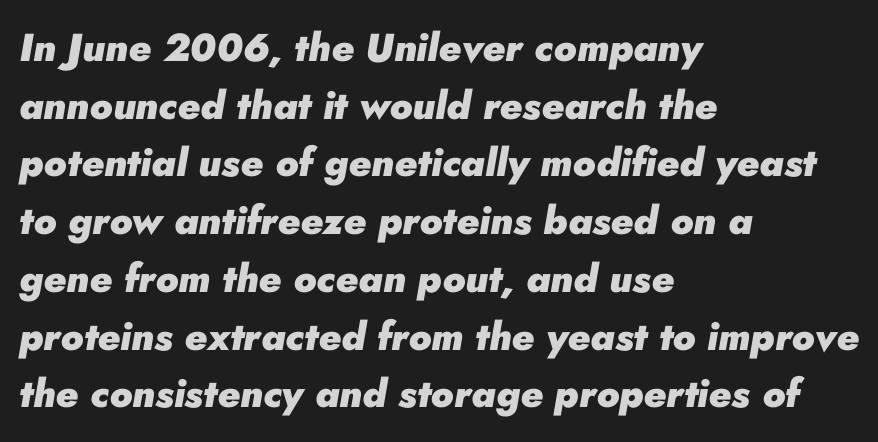
{"italic": "yes", "lean": "right", "slant_degrees": 10, "bold": "yes", "weight": "heavy", "width": "normal", "stroke_contrast": "low", "x_height": "small", "monospaced": "no", "underline": "no", "align": "left", "line_spacing": "normal", "line_spacing_ratio": 1.48, "letter_spacing": "normal", "letter_spacing_em": 0.0, "glyph_px": 39}
